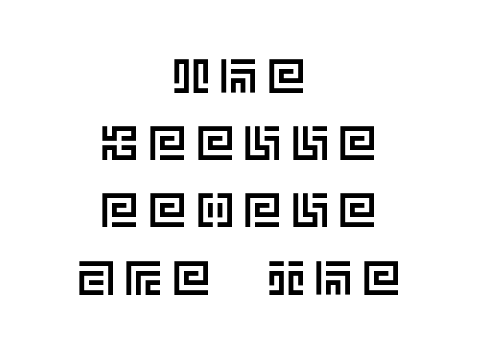
The image shows 48 px text type, upright; set centered, normal line spacing (1.4x), not underlined; a large x-height.
